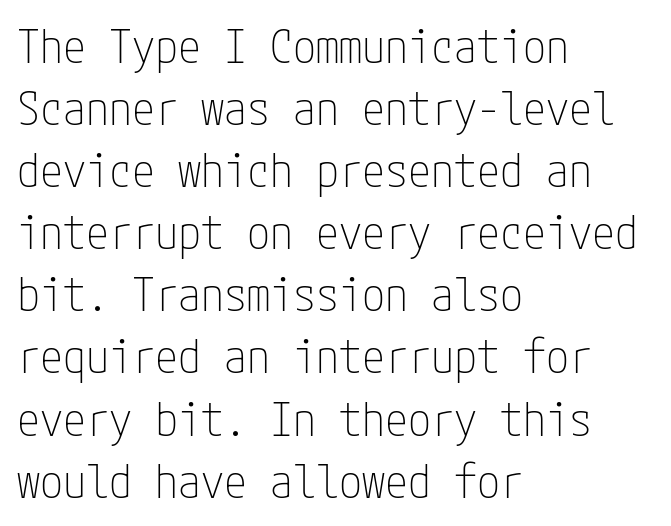
The image shows 46 px thin, condensed sans-serif type, upright; set left-aligned, normal line spacing (1.35x), normal letter spacing, not underlined; low stroke contrast and a medium x-height.
